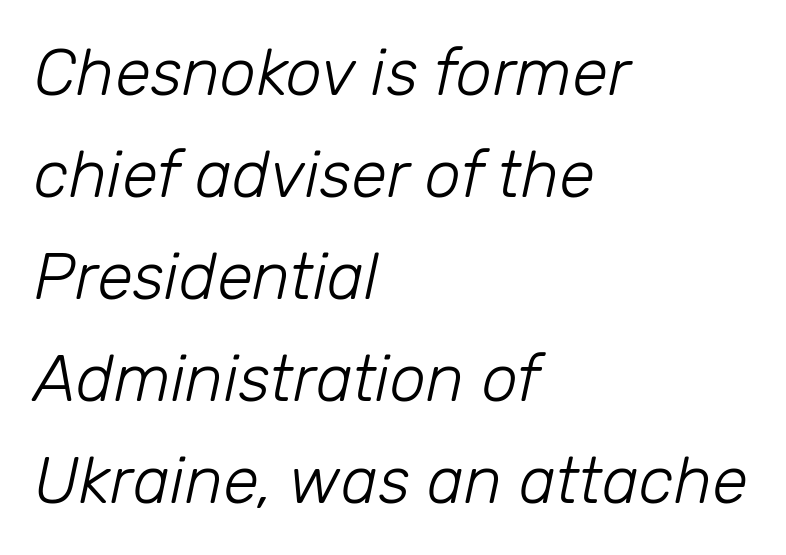
The image shows 65 px light type, italic (leaning right); set left-aligned, normal line spacing (1.57x), normal letter spacing, not underlined; low stroke contrast and a medium x-height.
